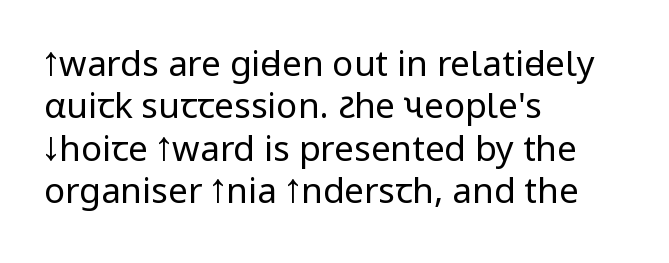
Q: Is the text bold? A: No.
Q: Is the text italic (slanted)? A: No, it is upright.
Q: Is the typeface a serif or a sans-serif typeface? A: Sans-serif.
Q: Is the text underlined? A: No.
Q: How is the paragraph aligned? A: Left-aligned.
Q: Is the spacing between letters normal or unusually wide? A: Normal.
Q: Width (condensed, normal, or wide)? A: Condensed.
Q: Stroke contrast? A: Low.
Q: x-height? A: Large.
Q: Monospaced? A: No.
